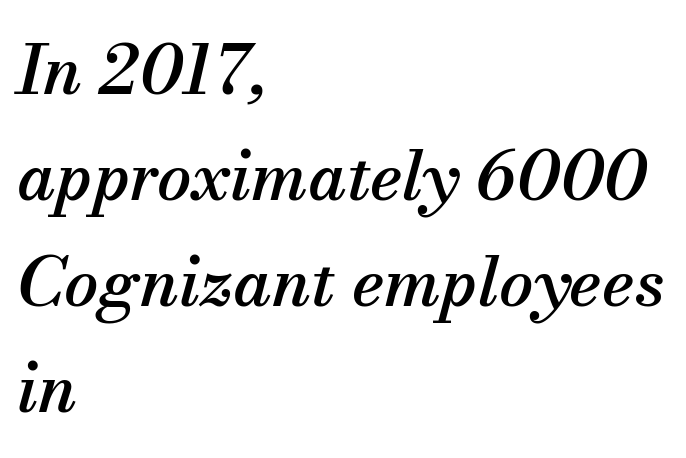
The image shows 68 px serif type, italic (leaning right); set left-aligned, normal line spacing (1.56x), normal letter spacing, not underlined; medium stroke contrast and a small x-height.
